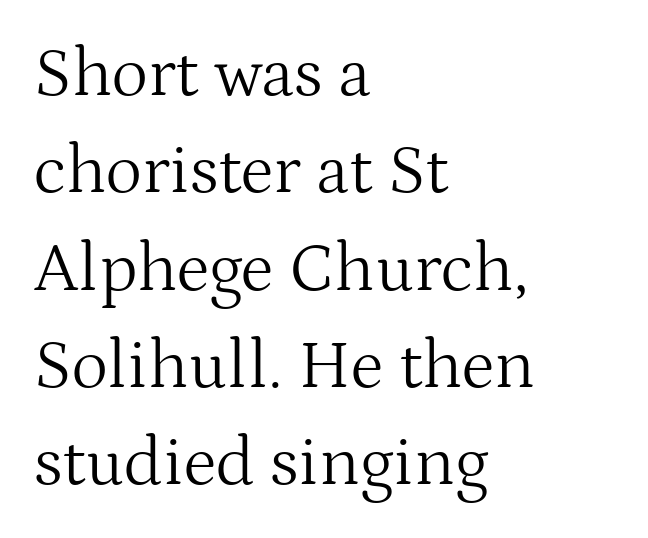
Q: Is the text bold? A: No.
Q: Is the text italic (slanted)? A: No, it is upright.
Q: Is the typeface a serif or a sans-serif typeface? A: Serif.
Q: Is the text underlined? A: No.
Q: How is the paragraph aligned? A: Left-aligned.
Q: Is the spacing between letters normal or unusually wide? A: Normal.
Q: Is the spacing between lines tight, normal or loose? A: Normal.
Q: Width (condensed, normal, or wide)? A: Normal.
Q: Stroke contrast? A: Medium.
Q: x-height? A: Medium.
Q: Monospaced? A: No.
